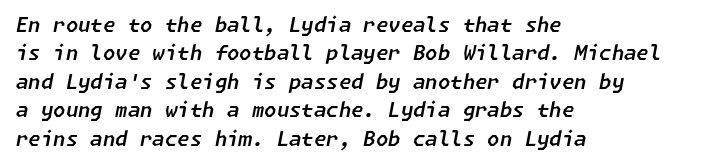
The image shows 20 px text type, italic (leaning right); set left-aligned, normal line spacing (1.42x), normal letter spacing, not underlined.
